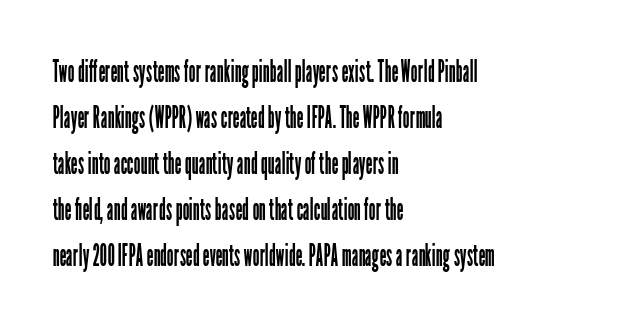
{"serif": "no", "italic": "no", "bold": "no", "weight": "regular", "width": "condensed", "stroke_contrast": "low", "x_height": "medium", "monospaced": "no", "underline": "no", "align": "left", "line_spacing": "normal", "line_spacing_ratio": 1.53, "letter_spacing": "normal", "letter_spacing_em": 0.0, "glyph_px": 30}
